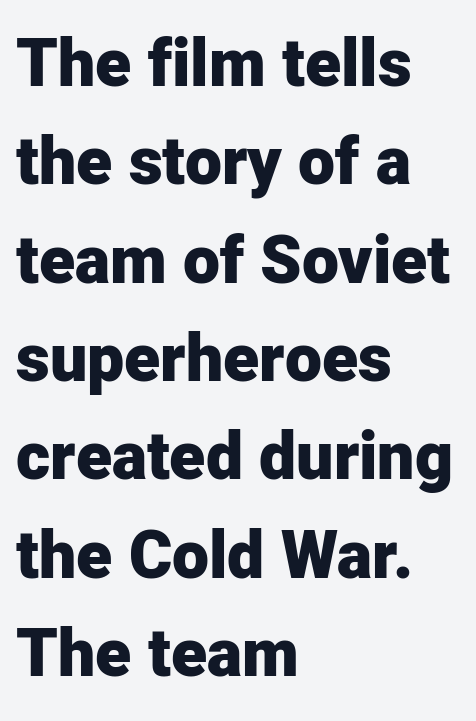
{"serif": "no", "italic": "no", "bold": "yes", "weight": "heavy", "width": "normal", "stroke_contrast": "low", "x_height": "medium", "monospaced": "no", "underline": "no", "align": "left", "line_spacing": "normal", "line_spacing_ratio": 1.49, "letter_spacing": "normal", "letter_spacing_em": 0.0, "glyph_px": 66}
